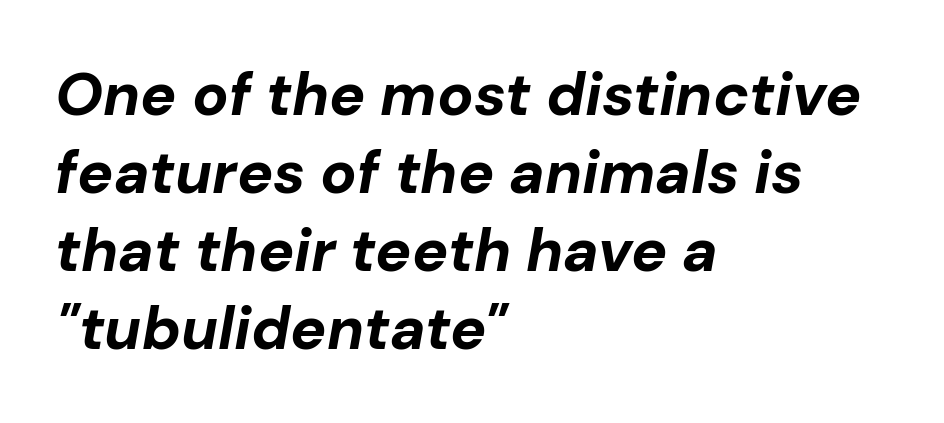
Set as a true bold cut, around the 700 mark. Horizontal alignment here is leftward, the default for most running prose. Would a proofreader flag this as italicized? Yes. Descender tails drop into unmarked territory. Honestly, the letter spacing is just normal — you wouldn't notice it.
